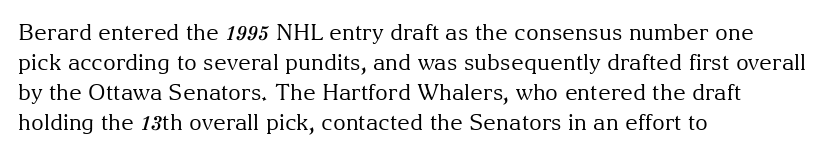
The image shows 22 px text type, upright; set left-aligned, normal line spacing (1.36x), normal letter spacing, not underlined.
